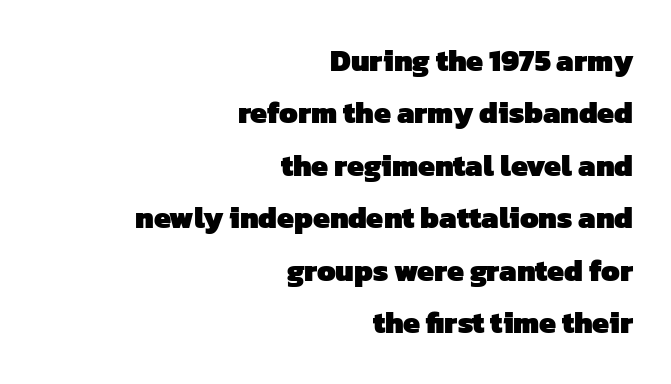
Does the copy run flush right? Yes — the right margin is perfectly even. Varying glyph widths throughout — classic text-font behaviour. The type family on display is of the sans-serif kind. A dark, heavy texture on the line: the type is bold.
